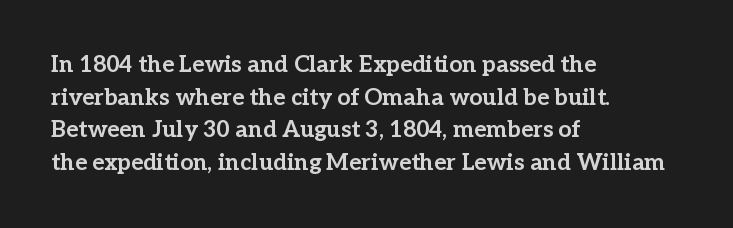
The image shows 23 px bold type, upright; set left-aligned, normal line spacing (1.42x), normal letter spacing, not underlined.
